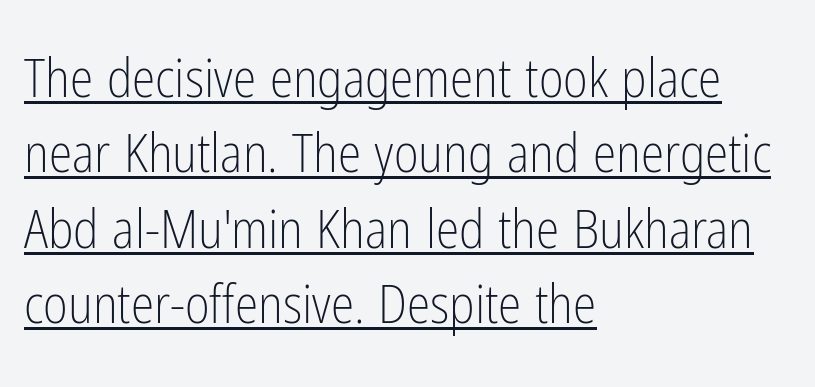
{"serif": "no", "italic": "no", "bold": "no", "weight": "light", "width": "condensed", "stroke_contrast": "low", "x_height": "medium", "monospaced": "no", "underline": "yes", "align": "left", "line_spacing": "normal", "line_spacing_ratio": 1.42, "letter_spacing": "normal", "letter_spacing_em": 0.0, "glyph_px": 53}
